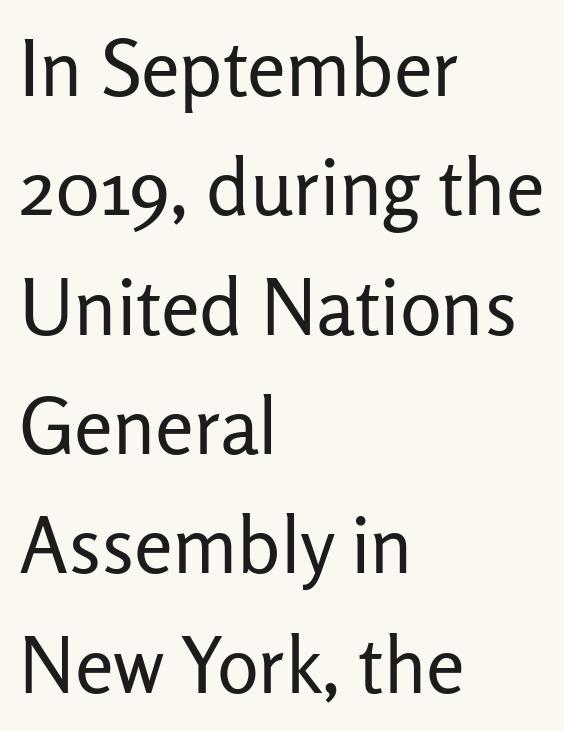
{"serif": "no", "italic": "no", "bold": "no", "weight": "regular", "width": "normal", "stroke_contrast": "low", "x_height": "medium", "monospaced": "no", "underline": "no", "align": "left", "line_spacing": "normal", "line_spacing_ratio": 1.53, "letter_spacing": "normal", "letter_spacing_em": 0.0, "glyph_px": 78}
